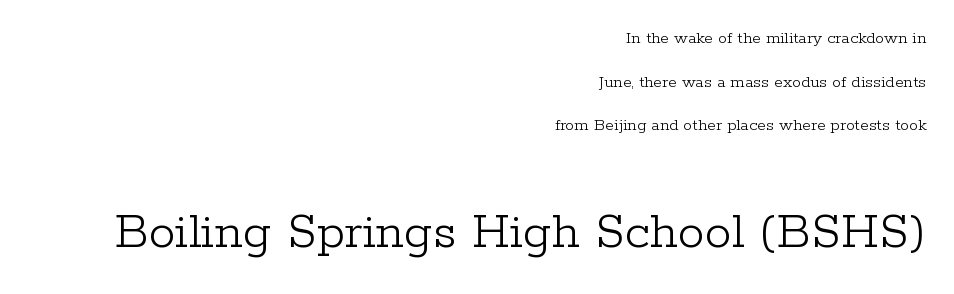
The lines are quadded right. Line spacing here is loose. Designer's note — italics off, roman on. Compared with typical body copy, the letter spacing here is the same.
